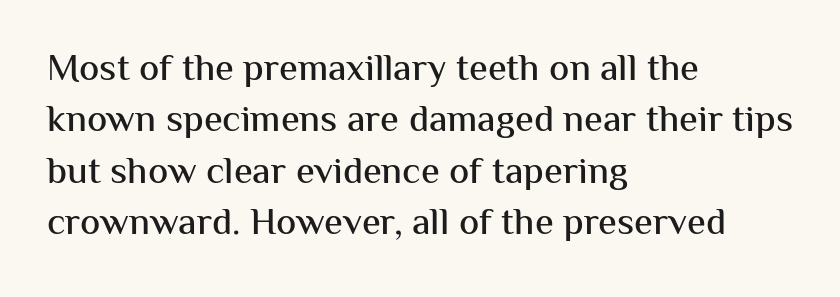
Q: Is the text italic (slanted)? A: No, it is upright.
Q: Is the typeface a serif or a sans-serif typeface? A: Sans-serif.
Q: Is the text underlined? A: No.
Q: How is the paragraph aligned? A: Left-aligned.
Q: Is the spacing between letters normal or unusually wide? A: Normal.
Q: Is the spacing between lines tight, normal or loose? A: Normal.
Q: Width (condensed, normal, or wide)? A: Normal.
Q: Stroke contrast? A: Medium.
Q: x-height? A: Medium.
Q: Monospaced? A: No.
